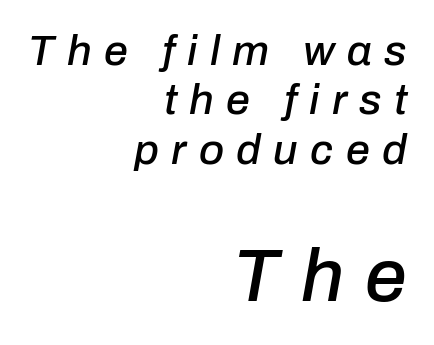
{"italic": "yes", "lean": "right", "slant_degrees": 10, "width": "normal", "stroke_contrast": "low", "x_height": "medium", "monospaced": "no", "underline": "no", "align": "right", "line_spacing": "tight", "line_spacing_ratio": 1.15, "letter_spacing": "wide", "letter_spacing_em": 0.29, "larger_block": "second", "size_ratio": 1.74, "glyph_px": 75}
